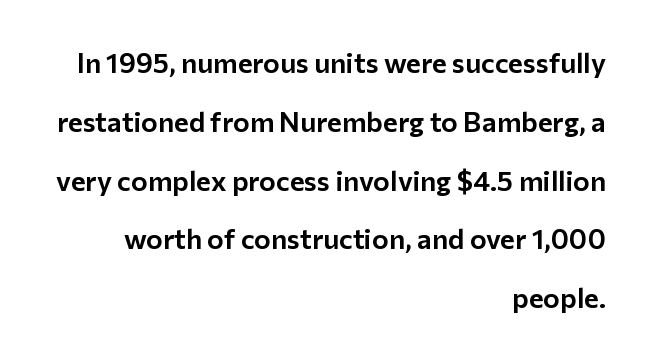
{"serif": "no", "italic": "no", "width": "normal", "stroke_contrast": "low", "x_height": "medium", "monospaced": "no", "underline": "no", "align": "right", "line_spacing": "loose", "line_spacing_ratio": 2.1, "letter_spacing": "normal", "letter_spacing_em": 0.0, "glyph_px": 28}
